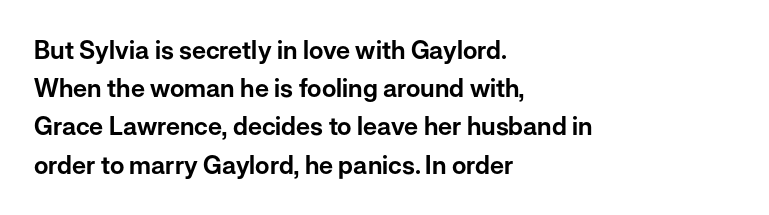
The image shows 25 px text type, upright; set left-aligned, normal line spacing (1.53x), normal letter spacing, not underlined.
